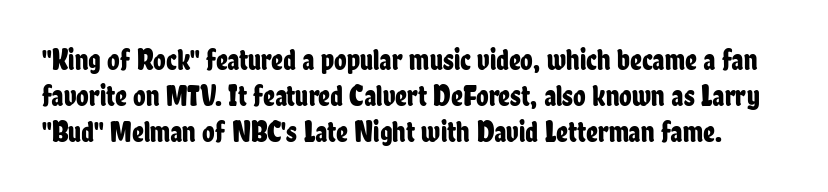
{"serif": "no", "italic": "no", "width": "condensed", "stroke_contrast": "low", "x_height": "medium", "monospaced": "no", "underline": "no", "line_spacing": "normal", "line_spacing_ratio": 1.25, "letter_spacing": "normal", "letter_spacing_em": 0.0, "glyph_px": 29}
